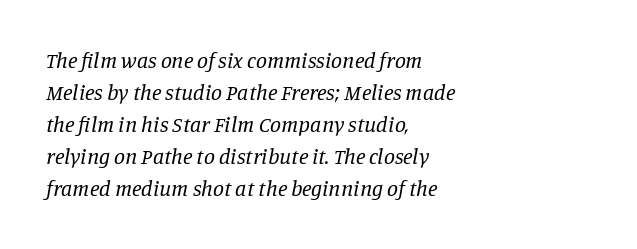
{"italic": "yes", "lean": "right", "slant_degrees": 11, "bold": "no", "underline": "no", "align": "left", "line_spacing": "normal", "line_spacing_ratio": 1.46, "letter_spacing": "normal", "letter_spacing_em": 0.0, "glyph_px": 22}
